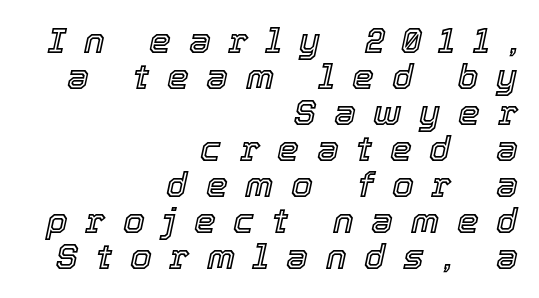
Q: Is the text italic (slanted)? A: Yes, it leans right by about 12 degrees.
Q: Is the text underlined? A: No.
Q: How is the paragraph aligned? A: Right-aligned.
Q: Is the spacing between letters normal or unusually wide? A: Unusually wide.
Q: Is the spacing between lines tight, normal or loose? A: Tight.
Q: Width (condensed, normal, or wide)? A: Normal.
Q: x-height? A: Medium.
Q: Monospaced? A: No.
